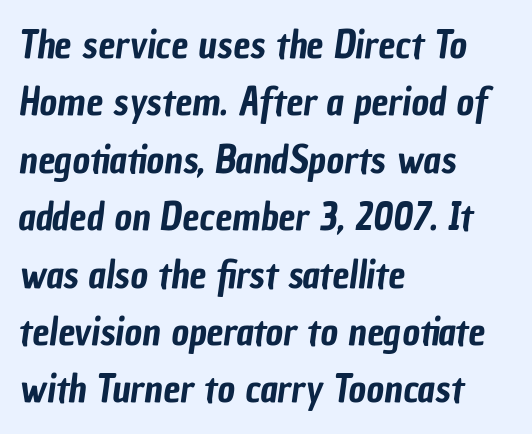
Q: Is the typeface a serif or a sans-serif typeface? A: Sans-serif.
Q: Is the text underlined? A: No.
Q: How is the paragraph aligned? A: Left-aligned.
Q: Is the spacing between letters normal or unusually wide? A: Normal.
Q: Is the spacing between lines tight, normal or loose? A: Normal.
Q: Width (condensed, normal, or wide)? A: Condensed.
Q: Stroke contrast? A: Low.
Q: x-height? A: Medium.
Q: Monospaced? A: No.
